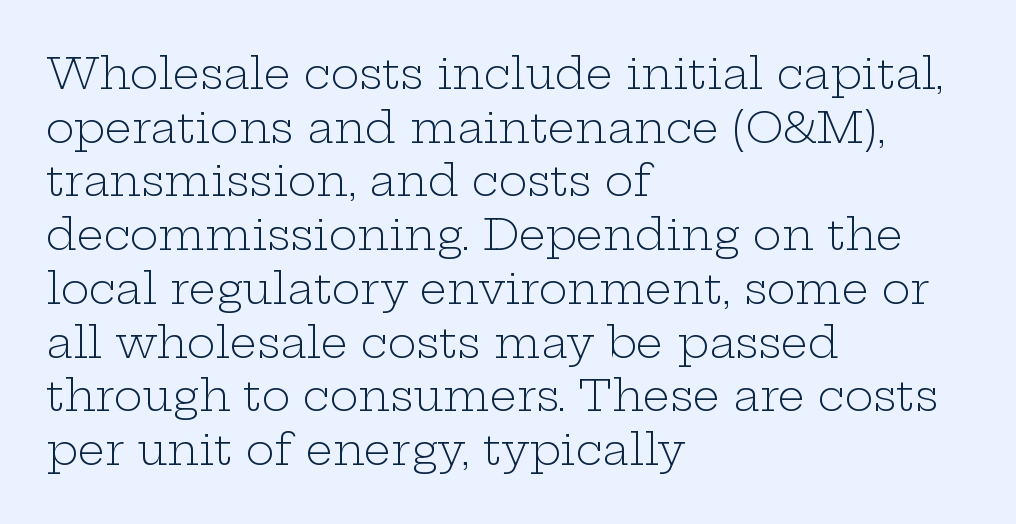
The image shows 43 px light, wide serif type, upright; set left-aligned, normal line spacing (1.25x), normal letter spacing, not underlined; low stroke contrast and a medium x-height.
